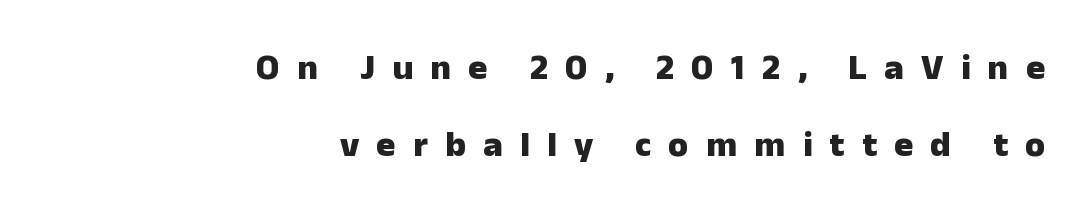
{"serif": "no", "italic": "no", "bold": "yes", "weight": "heavy", "width": "normal", "stroke_contrast": "low", "x_height": "medium", "monospaced": "no", "underline": "no", "align": "right", "line_spacing": "loose", "line_spacing_ratio": 2.13, "letter_spacing": "wide", "letter_spacing_em": 0.48, "glyph_px": 36}
